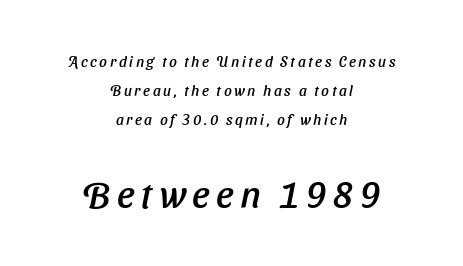
The image shows 38 px text type, italic (leaning right); set centered, loose line spacing (1.94x), not underlined; the second (bottom) block is 2.53x larger; low stroke contrast and a medium x-height.
